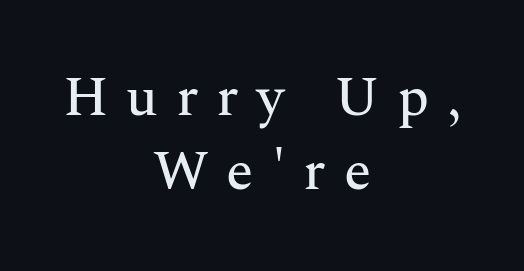
The image shows 56 px serif type, upright; set centered, normal line spacing (1.33x), unusually wide letter spacing (+0.32 em), not underlined; medium stroke contrast and a medium x-height.
